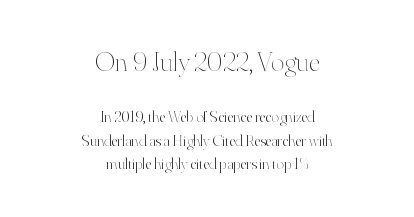
The image shows 28 px thin type, upright; set centered, normal line spacing (1.46x), normal letter spacing, not underlined; the first (top) block is 1.75x larger; high stroke contrast and a small x-height.
